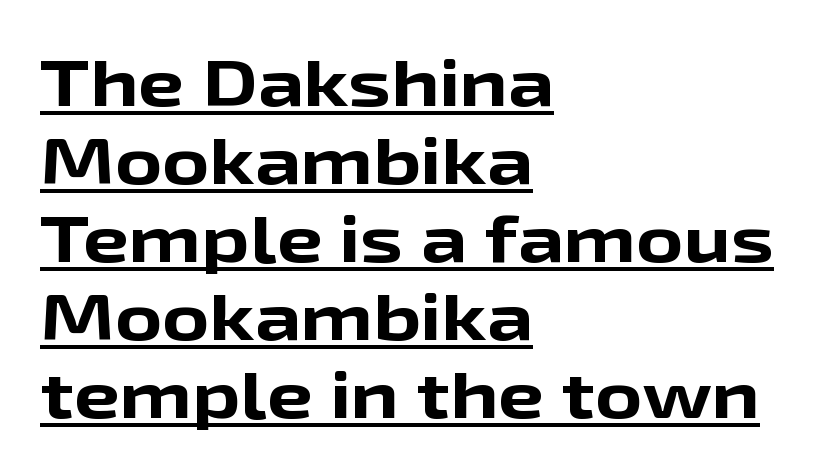
The image shows 65 px bold, wide sans-serif type, upright; set left-aligned, line spacing 1.2x, normal letter spacing, underlined; low stroke contrast and a medium x-height.
